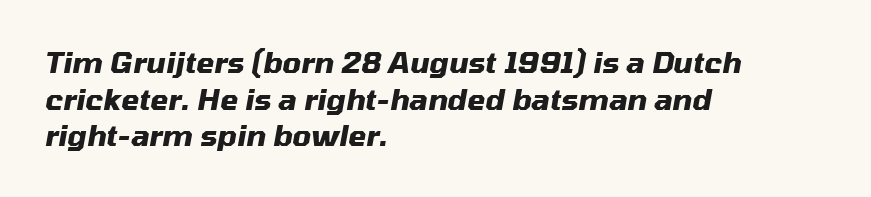
{"italic": "yes", "lean": "right", "slant_degrees": 10, "bold": "yes", "weight": "heavy", "width": "normal", "stroke_contrast": "medium", "x_height": "medium", "monospaced": "no", "underline": "no", "align": "left", "line_spacing": "normal", "line_spacing_ratio": 1.26, "letter_spacing": "normal", "letter_spacing_em": 0.0, "glyph_px": 29}
